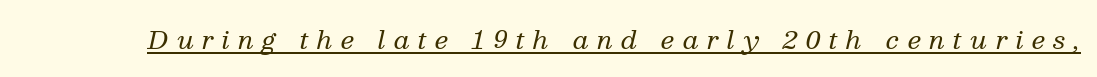
{"italic": "yes", "lean": "right", "slant_degrees": 13, "bold": "no", "underline": "yes", "letter_spacing": "wide", "letter_spacing_em": 0.33, "glyph_px": 25}
